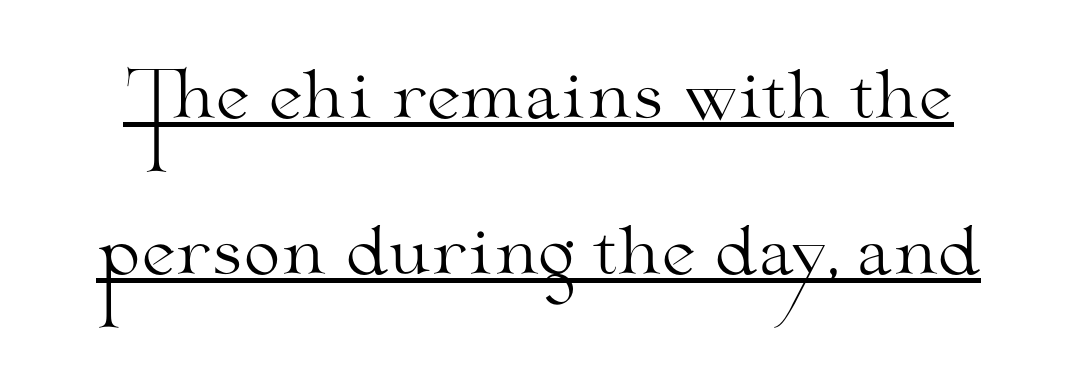
Weight: in the light-to-regular range. Designer's note — italics off, roman on. Each new line begins a long way beneath the previous one. The face used here is seriffed, in the tradition of book romans. The type is set solid horizontally, with unmodified tracking. The glyphs are accompanied by a horizontal stroke just below them.
